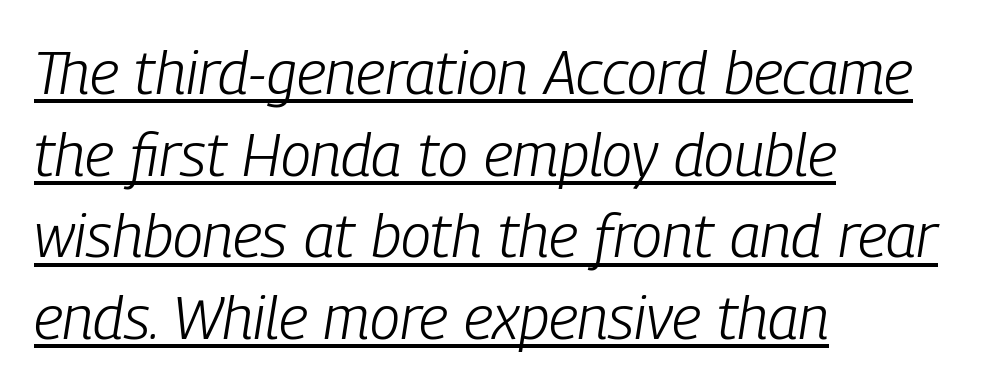
Here the glyphs are tracked normally, forming tight word shapes. Spacing verdict: proportional, widths tailored to each character. The lettering tilts uniformly, giving the passage an italic look. Teacher's note: observe the even left margin — that is flush-left alignment. Reading down the column, the eye jumps a familiar distance to each next line. Weight: not bold — regular or lighter.
